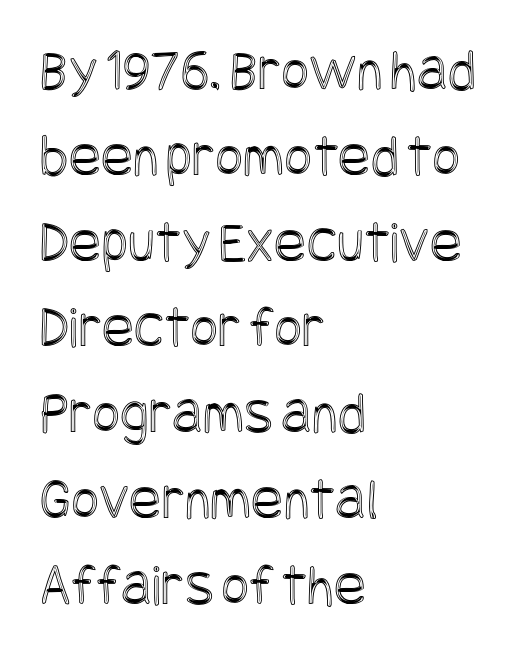
Normally led — the rows are evenly, conventionally spaced. Where is the straight margin? On the left. The letterforms sit shoulder to shoulder at normal distance. Type without underlining. The type sits square on the baseline with zero lean.
